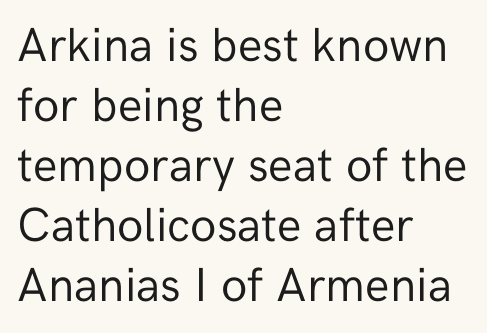
Q: Is the text bold? A: No.
Q: Is the text italic (slanted)? A: No, it is upright.
Q: Is the typeface a serif or a sans-serif typeface? A: Sans-serif.
Q: Is the text underlined? A: No.
Q: How is the paragraph aligned? A: Left-aligned.
Q: Is the spacing between letters normal or unusually wide? A: Normal.
Q: Is the spacing between lines tight, normal or loose? A: Normal.
Q: Width (condensed, normal, or wide)? A: Normal.
Q: Stroke contrast? A: Low.
Q: x-height? A: Medium.
Q: Monospaced? A: No.
